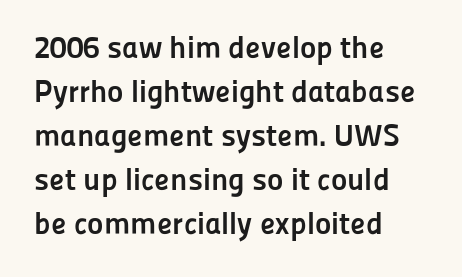
The image shows 31 px semibold sans-serif type, upright; set left-aligned, normal line spacing (1.42x), normal letter spacing, not underlined; low stroke contrast and a medium x-height.
